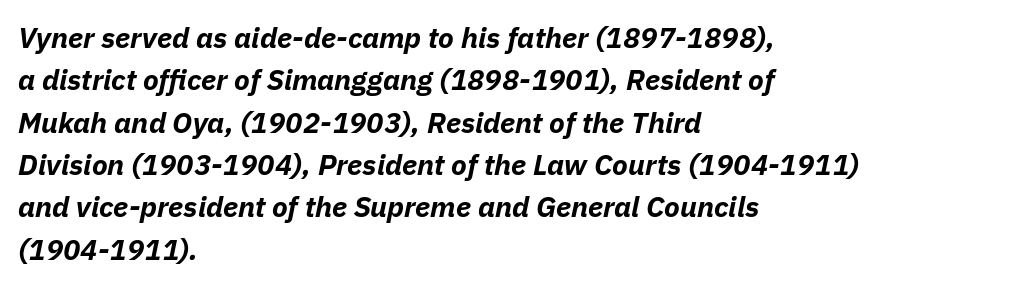
The image shows 29 px bold type, italic (leaning right); set left-aligned, normal line spacing (1.46x), normal letter spacing, not underlined; low stroke contrast and a medium x-height.
